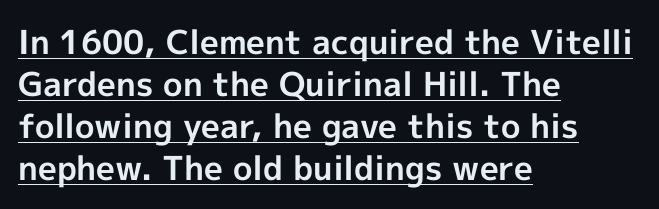
The image shows 33 px bold sans-serif type, upright; set left-aligned, normal line spacing (1.27x), normal letter spacing, underlined; a medium x-height.
